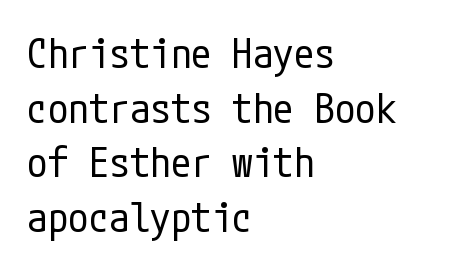
Q: Is the text bold? A: No.
Q: Is the text italic (slanted)? A: No, it is upright.
Q: Is the typeface a serif or a sans-serif typeface? A: Sans-serif.
Q: Is the text underlined? A: No.
Q: How is the paragraph aligned? A: Left-aligned.
Q: Is the spacing between letters normal or unusually wide? A: Normal.
Q: Is the spacing between lines tight, normal or loose? A: Normal.
Q: Width (condensed, normal, or wide)? A: Condensed.
Q: Stroke contrast? A: Low.
Q: x-height? A: Medium.
